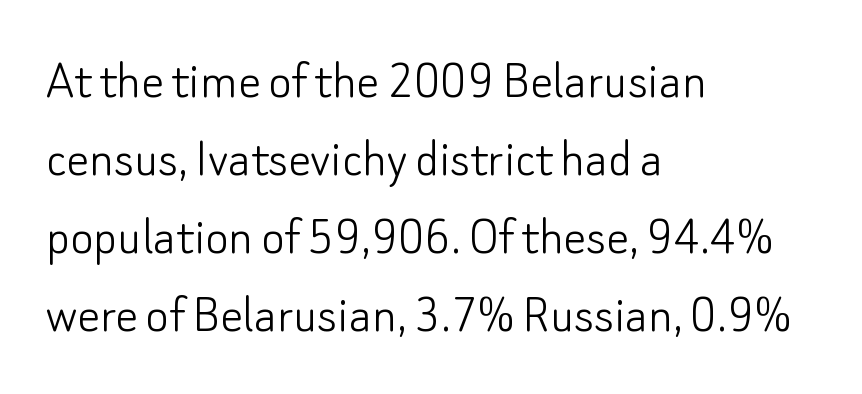
Q: Is the text bold? A: No.
Q: Is the text italic (slanted)? A: No, it is upright.
Q: Is the typeface a serif or a sans-serif typeface? A: Sans-serif.
Q: Is the text underlined? A: No.
Q: How is the paragraph aligned? A: Left-aligned.
Q: Is the spacing between letters normal or unusually wide? A: Normal.
Q: Is the spacing between lines tight, normal or loose? A: Normal.
Q: Width (condensed, normal, or wide)? A: Normal.
Q: Stroke contrast? A: Low.
Q: x-height? A: Small.
Q: Monospaced? A: No.
